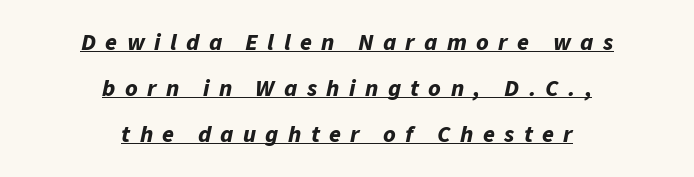
The string is rendered with underlining switched on. Caption: expanded tracking, letters set apart. The typography opts for an oblique posture over an upright one. Layout note: lines centered. A dark, heavy texture on the line: the type is bold. These lines stand farther apart than default settings would place them.
